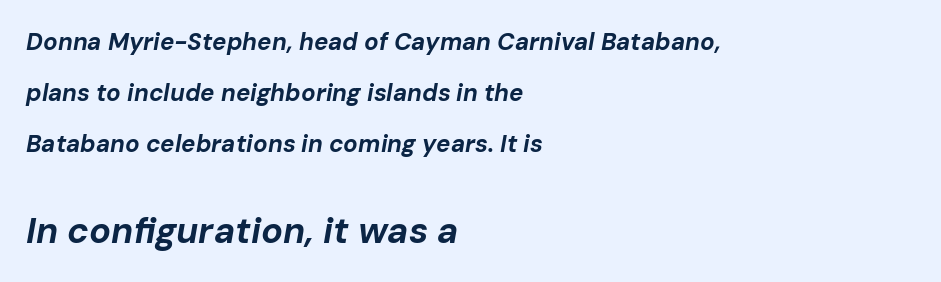
Honestly, there is no underline to notice here at all. Spacing between characters is what you'd get straight out of the box. Strokes here are thick enough to call this a true bold. Designer's note — italics engaged.
